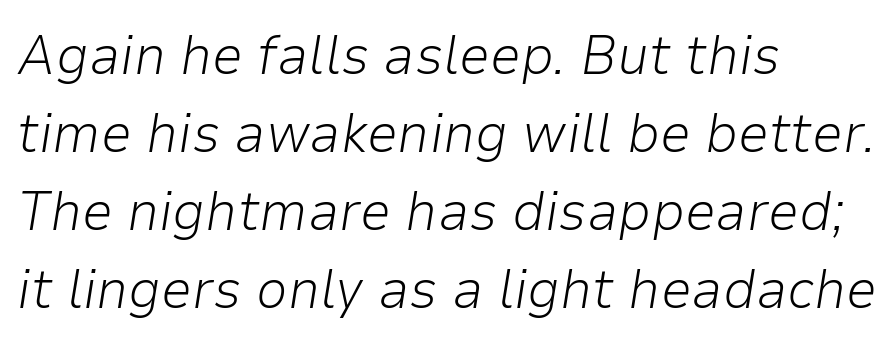
The image shows 56 px light type, italic (leaning right); set left-aligned, normal line spacing (1.39x), normal letter spacing, not underlined; low stroke contrast and a medium x-height.
